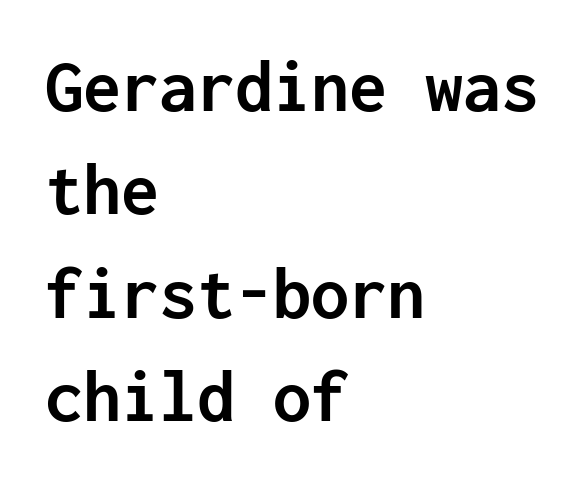
Reading down the block, your eye returns to a fixed left position each line. Default kerning and tracking; the words read as compact shapes. The gap between lines stays unmarked. The characters display no serif detailing; their extremities are plain.
